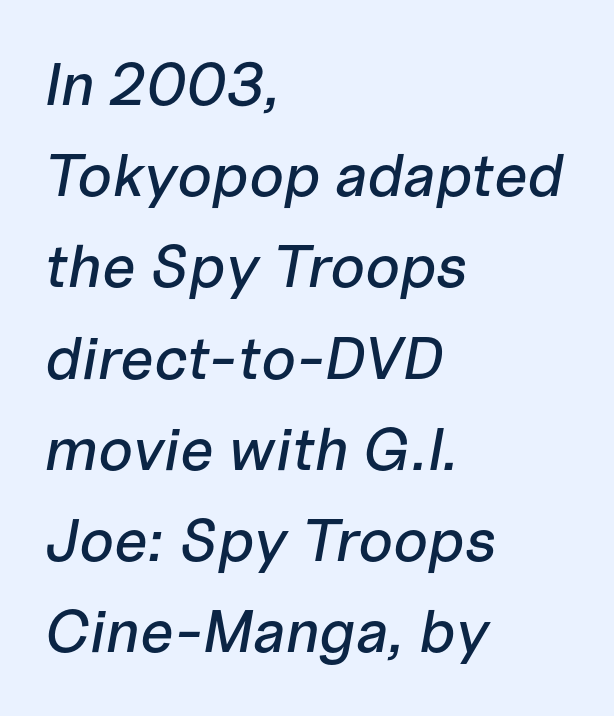
{"italic": "yes", "lean": "right", "slant_degrees": 10, "width": "normal", "stroke_contrast": "low", "x_height": "medium", "monospaced": "no", "underline": "no", "align": "left", "line_spacing": "normal", "line_spacing_ratio": 1.52, "letter_spacing": "normal", "letter_spacing_em": 0.0, "glyph_px": 60}
